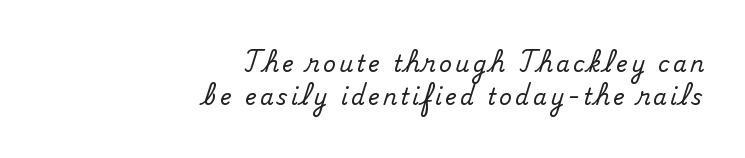
Rows of type keep a routine distance in the vertical direction. Line ends are locked; line starts wander. Has an underline been added? It has not.
